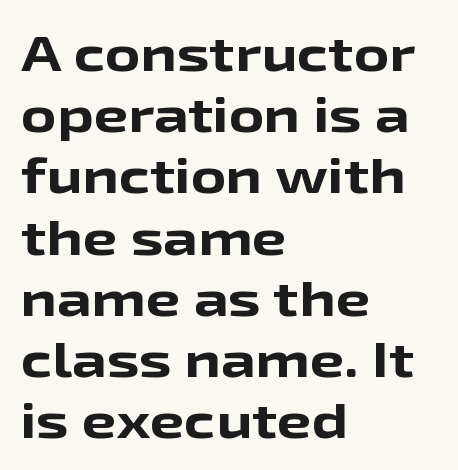
{"serif": "no", "italic": "no", "bold": "yes", "weight": "bold", "width": "wide", "stroke_contrast": "low", "x_height": "medium", "monospaced": "no", "underline": "no", "align": "left", "line_spacing": "normal", "line_spacing_ratio": 1.25, "letter_spacing": "normal", "letter_spacing_em": 0.0, "glyph_px": 49}
